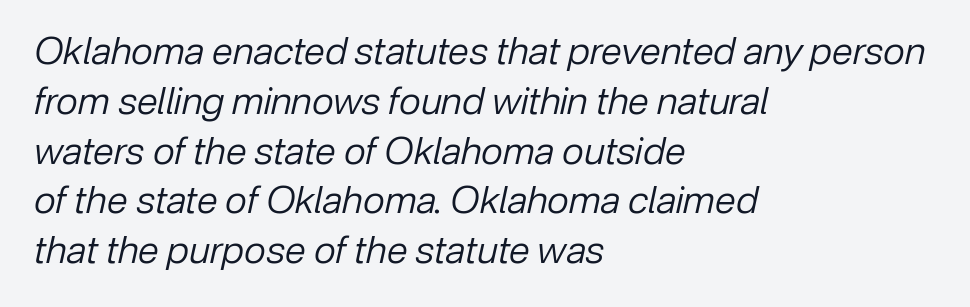
The image shows 38 px regular-weight type, italic (leaning right); set left-aligned, normal line spacing (1.31x), normal letter spacing, not underlined; low stroke contrast and a medium x-height.
